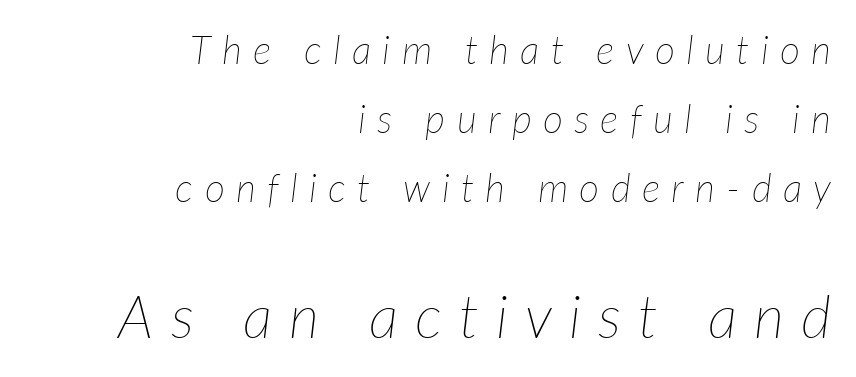
The passage shown has open, widely tracked lettering throughout. Characters are canted at an angle relative to the baseline's perpendicular. Each letter keeps its own natural width here, so spacing adapts to shape. Notice how the passage keeps a crisp vertical edge on the right only.
